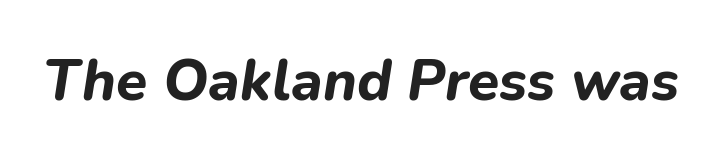
{"italic": "yes", "lean": "right", "slant_degrees": 9, "bold": "yes", "weight": "bold", "width": "normal", "stroke_contrast": "low", "x_height": "medium", "monospaced": "no", "underline": "no", "letter_spacing": "normal", "letter_spacing_em": 0.0, "glyph_px": 57}
